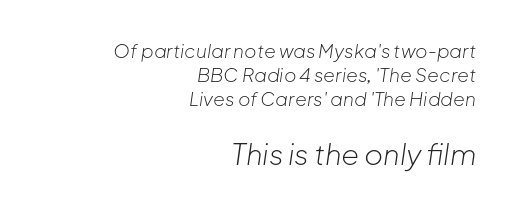
Q: Is the text bold? A: No.
Q: Is the text italic (slanted)? A: Yes, it leans right by about 8 degrees.
Q: Is the text underlined? A: No.
Q: How is the paragraph aligned? A: Right-aligned.
Q: Is the spacing between letters normal or unusually wide? A: Normal.
Q: Is the spacing between lines tight, normal or loose? A: Normal.
Q: Which block of text is set in a larger size, the first (top) or the second (bottom)? A: The second (bottom) one.
Q: Width (condensed, normal, or wide)? A: Normal.
Q: Stroke contrast? A: Low.
Q: x-height? A: Medium.
Q: Monospaced? A: No.
